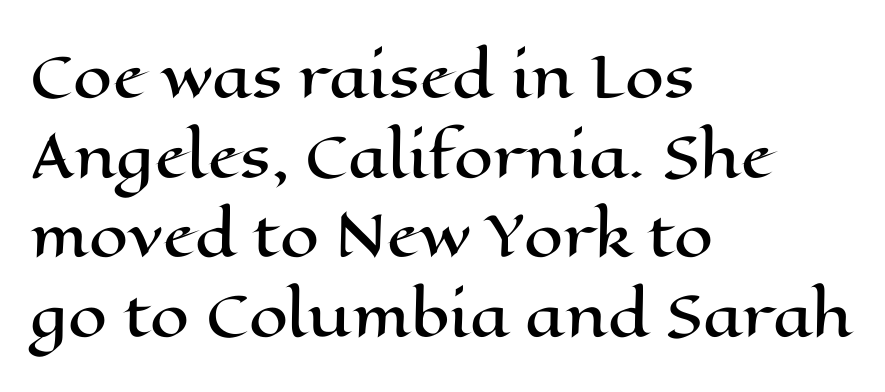
{"italic": "no", "width": "wide", "stroke_contrast": "high", "x_height": "medium", "monospaced": "no", "underline": "no", "align": "left", "line_spacing": "normal", "line_spacing_ratio": 1.42, "letter_spacing": "normal", "letter_spacing_em": 0.0, "glyph_px": 56}
